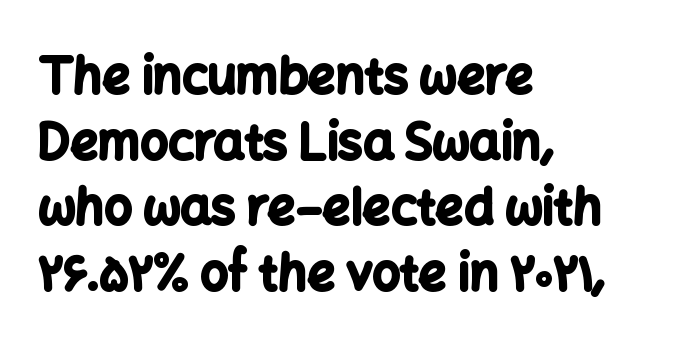
The image shows 49 px bold sans-serif type, upright; set left-aligned, normal line spacing (1.34x), normal letter spacing, not underlined; low stroke contrast and a medium x-height.
